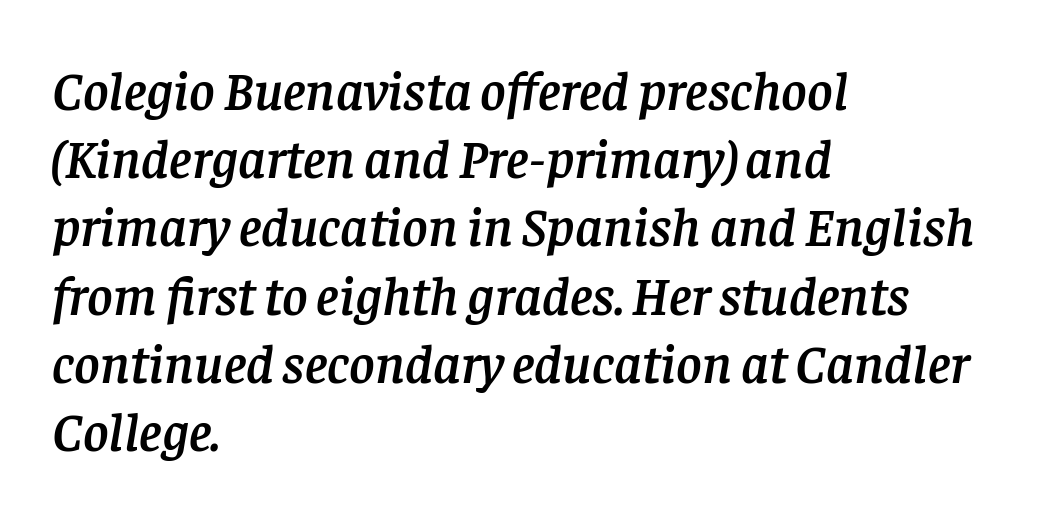
The text block is weighted toward the left margin, trailing off unevenly rightward. Do the characters align in a grid? No, the font is proportional. The rendering keeps characters at their native spacing. Letterform terminals end in serifs throughout the passage. The specimen omits any rule beneath the text block's lines.
